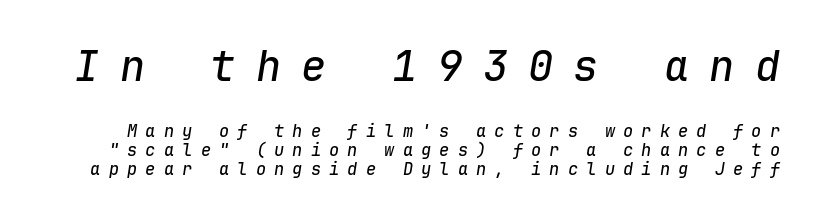
The image shows 42 px text type, italic (leaning right), monospaced; set tight line spacing (1.13x), unusually wide letter spacing (+0.48 em), not underlined; the first (top) block is 2.47x larger; low stroke contrast and a medium x-height.
